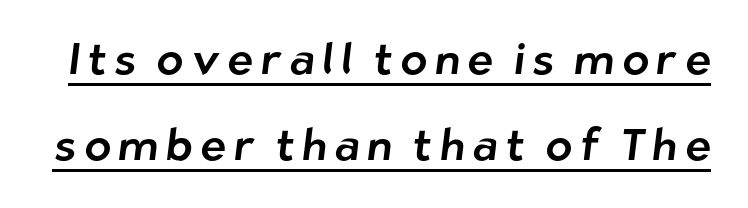
Check the space under the baseline: a stroke is drawn there. The characters display no serif detailing; their extremities are plain. Vertically, the passage feels expansive, rows floating well apart. Varying glyph widths throughout — classic text-font behaviour.
